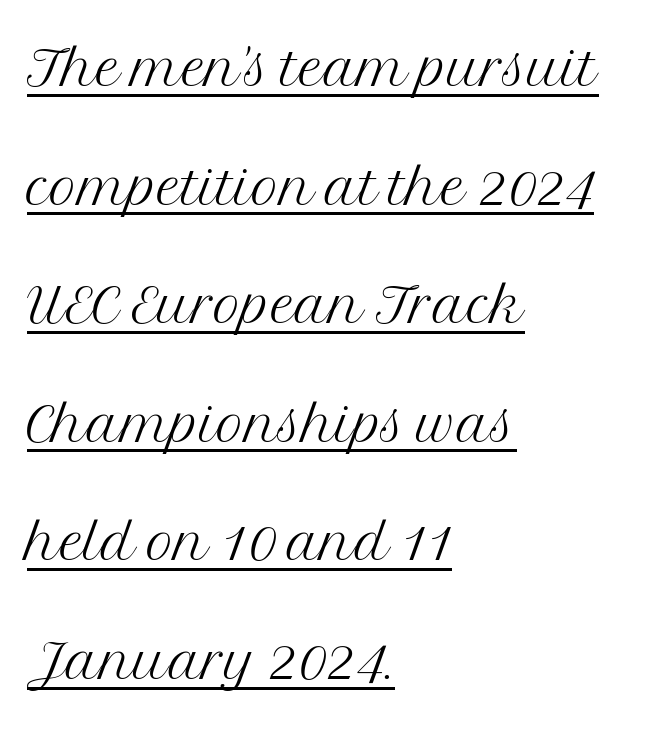
{"serif": "yes", "bold": "no", "weight": "light", "width": "normal", "stroke_contrast": "medium", "x_height": "medium", "monospaced": "no", "underline": "yes", "align": "left", "line_spacing": "normal", "line_spacing_ratio": 1.56, "letter_spacing": "normal", "letter_spacing_em": 0.0, "glyph_px": 76}
